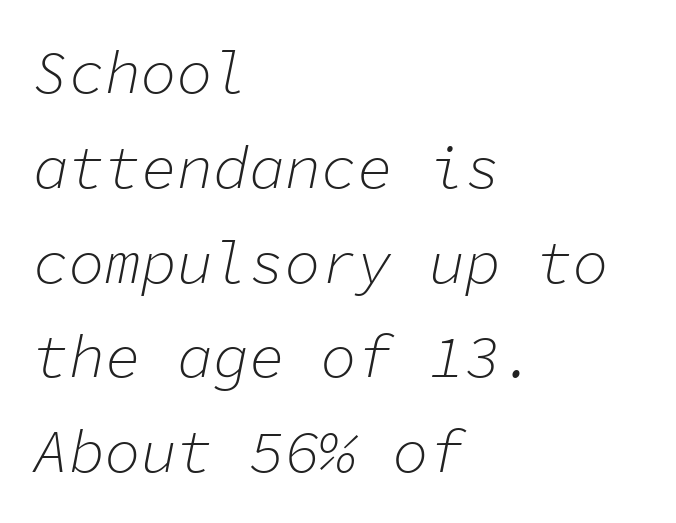
You could count columns in this text — the font is strictly monospaced. Think standard paragraph weight, or any step lighter than that. The rows are spaced the way most documents space them. The passage shown is not underscored anywhere. No extra tracking has been applied to these lines. Every character sits at an angle, as italics do.
